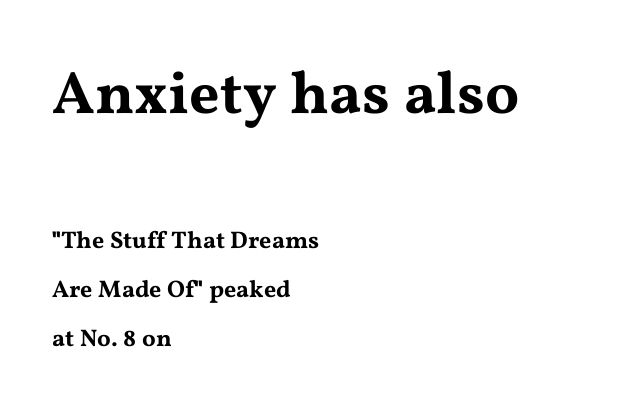
The image shows 60 px wide serif type, upright; set left-aligned, loose line spacing (2.05x), normal letter spacing, not underlined; the first (top) block is 2.5x larger; medium stroke contrast and a medium x-height.
